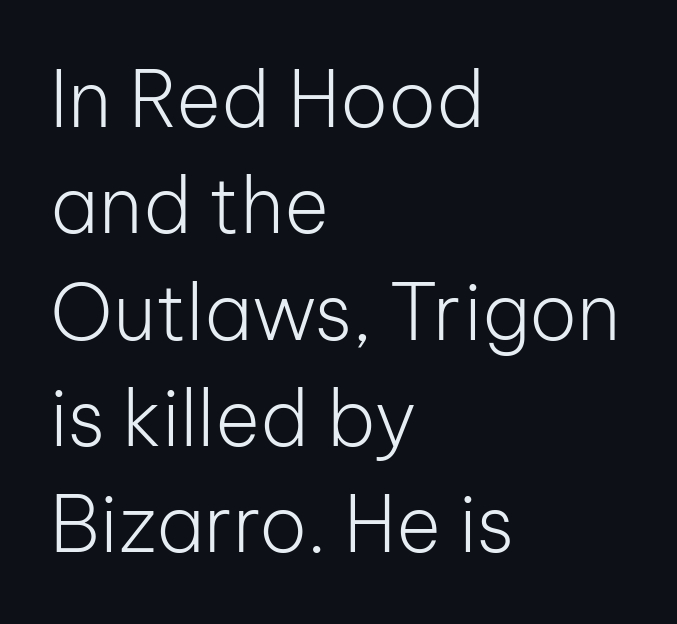
The image shows 77 px light sans-serif type, upright; set left-aligned, normal line spacing (1.38x), normal letter spacing, not underlined; low stroke contrast and a medium x-height.
